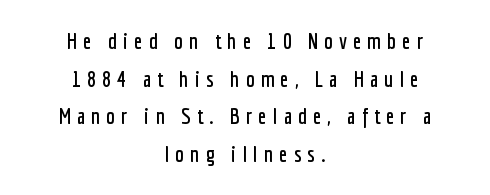
The image shows 22 px text type, upright; set centered, line spacing 1.71x, unusually wide letter spacing (+0.28 em), not underlined.
